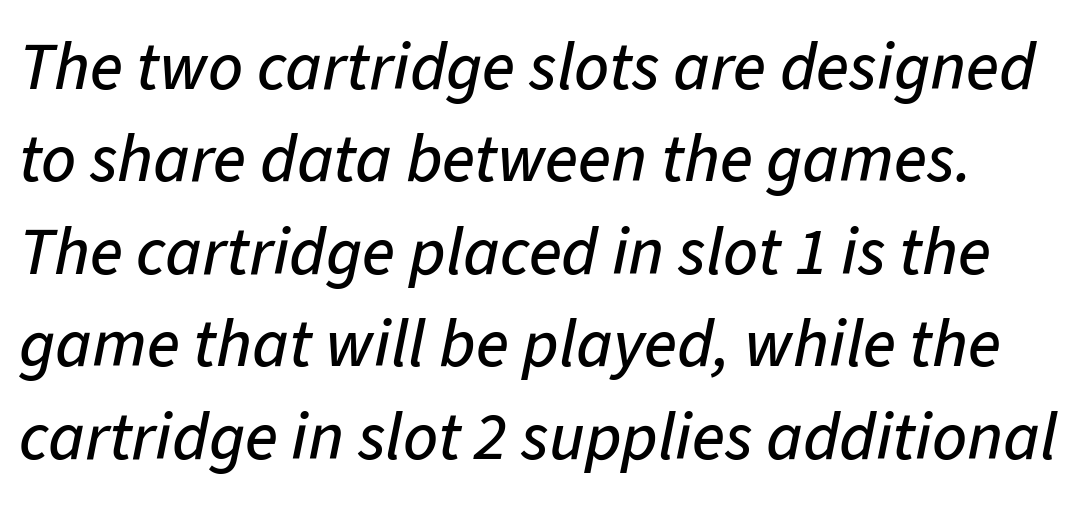
Beneath every word, the page is bare. Character widths vary here, with narrow letters taking less room than wide ones. These lines were composed using italics. Default kerning and tracking; the words read as compact shapes. One glance says typical: line gaps are just what's usual.
